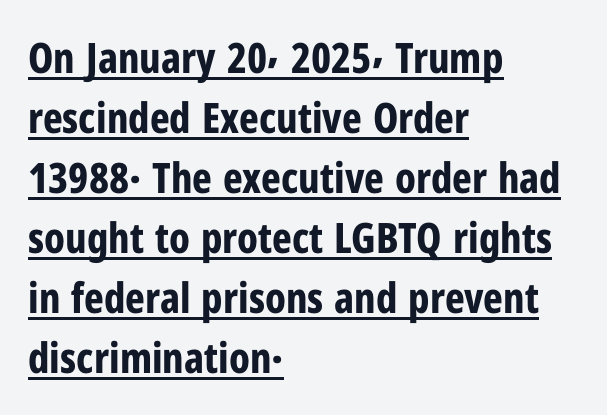
Q: Is the text bold? A: Yes.
Q: Is the text italic (slanted)? A: No, it is upright.
Q: Is the typeface a serif or a sans-serif typeface? A: Sans-serif.
Q: Is the text underlined? A: Yes.
Q: How is the paragraph aligned? A: Left-aligned.
Q: Is the spacing between letters normal or unusually wide? A: Normal.
Q: Is the spacing between lines tight, normal or loose? A: Normal.
Q: Width (condensed, normal, or wide)? A: Condensed.
Q: Stroke contrast? A: Low.
Q: x-height? A: Medium.
Q: Monospaced? A: No.
